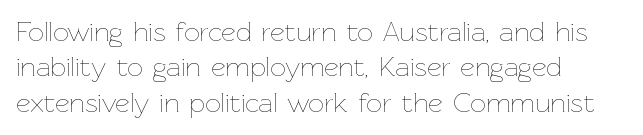
Quick note: interline space is typical. The type sits square on the baseline with zero lean. The characters are drawn with everyday or finer stroke widths. Unmarked baselines from the first word to the last.
